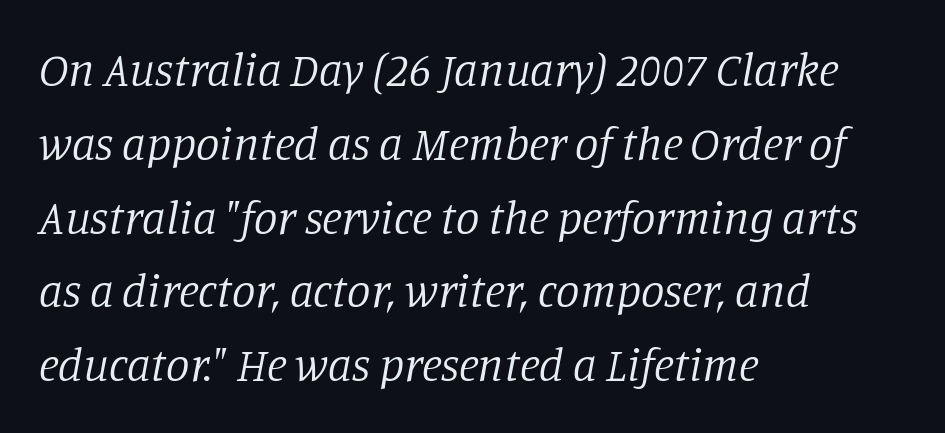
Q: Is the text bold? A: No.
Q: Is the text italic (slanted)? A: Yes, it leans right by about 11 degrees.
Q: Is the typeface a serif or a sans-serif typeface? A: Serif.
Q: Is the text underlined? A: No.
Q: How is the paragraph aligned? A: Left-aligned.
Q: Is the spacing between letters normal or unusually wide? A: Normal.
Q: Is the spacing between lines tight, normal or loose? A: Normal.
Q: Width (condensed, normal, or wide)? A: Normal.
Q: Stroke contrast? A: Low.
Q: x-height? A: Large.
Q: Monospaced? A: No.
